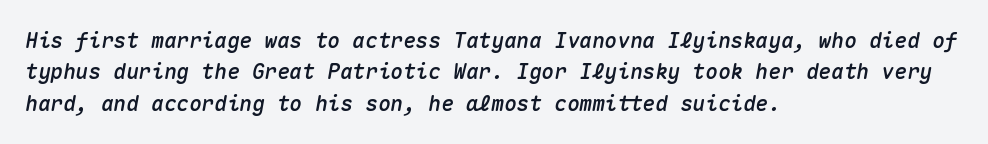
The image shows 21 px text type, italic (leaning right); set left-aligned, normal line spacing (1.49x), normal letter spacing, not underlined.
